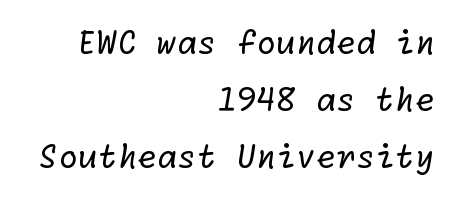
The image shows 32 px regular-weight sans-serif type; set right-aligned, line spacing 1.78x, normal letter spacing, not underlined; low stroke contrast and a medium x-height.
